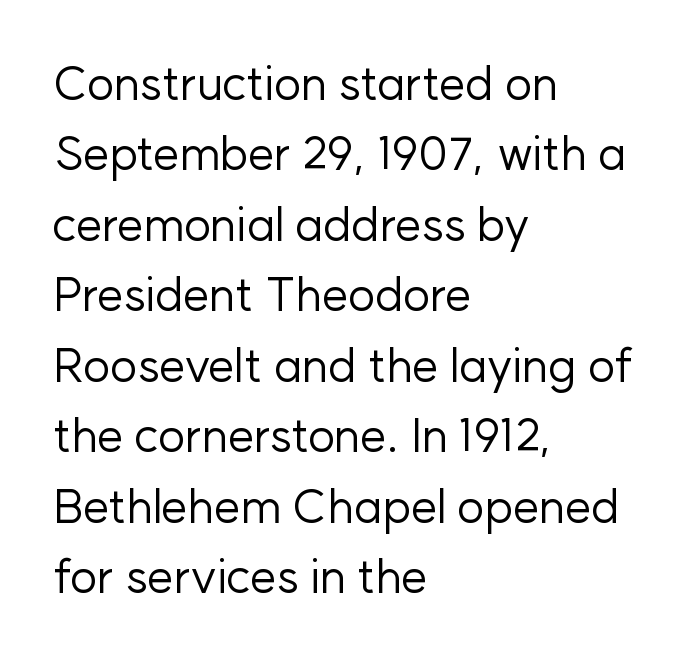
The image shows 47 px regular-weight sans-serif type, upright; set left-aligned, normal line spacing (1.5x), normal letter spacing, not underlined; low stroke contrast and a medium x-height.
